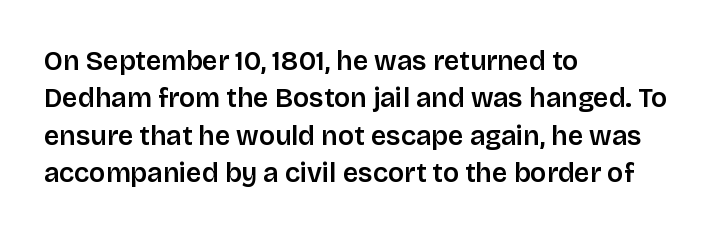
Q: Is the text italic (slanted)? A: No, it is upright.
Q: Is the text underlined? A: No.
Q: How is the paragraph aligned? A: Left-aligned.
Q: Is the spacing between letters normal or unusually wide? A: Normal.
Q: Is the spacing between lines tight, normal or loose? A: Normal.
